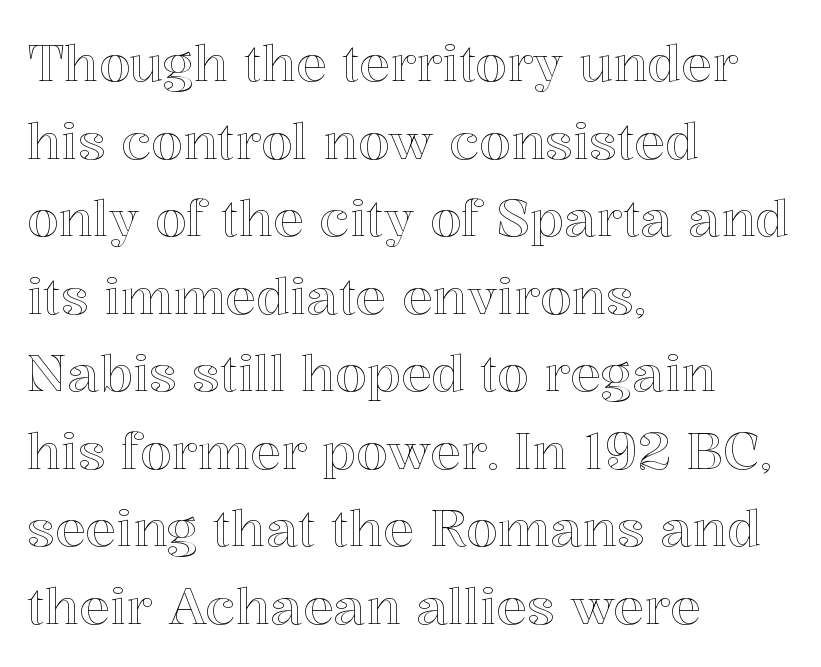
The glyphs are unaccompanied by any horizontal stroke below them. One-word summary of the alignment: left. If you drew a line through each stem, it would be perfectly vertical. Note the varied advance widths — an 'i' is clearly narrower than an 'm'. You could call the tracking neutral — neither tight nor loose. Evenly set lines give the paragraph a standard silhouette.
